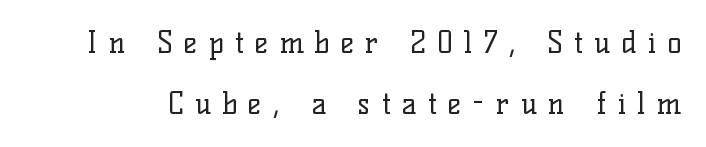
Bare-footed words on every line. Stroke mass is kept to a normal reading level or below. In terms of leading, this rendering errs on the spacious side. This sample has the flowing, uneven cadence of proportional lettering.
